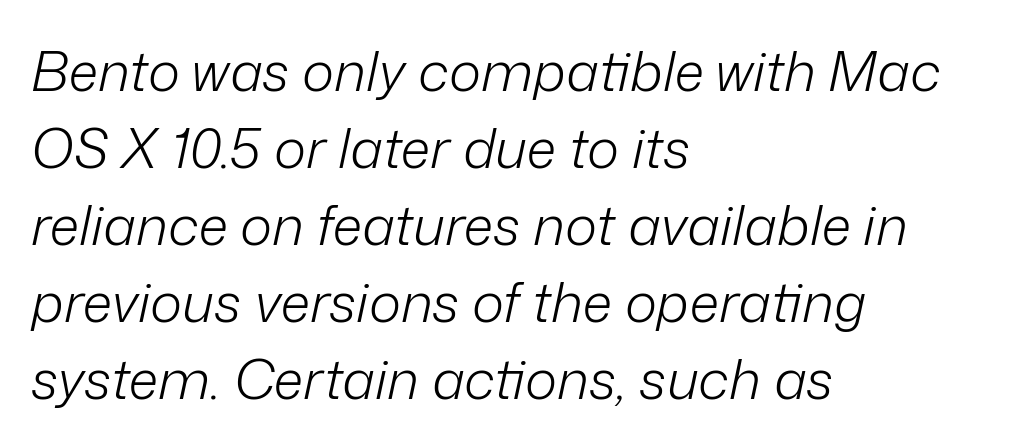
{"italic": "yes", "lean": "right", "slant_degrees": 12, "bold": "no", "weight": "light", "width": "normal", "stroke_contrast": "low", "x_height": "medium", "monospaced": "no", "underline": "no", "align": "left", "line_spacing": "normal", "line_spacing_ratio": 1.4, "letter_spacing": "normal", "letter_spacing_em": 0.0, "glyph_px": 55}
